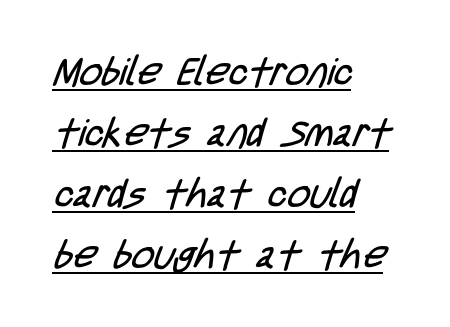
This rendering features underlined lettering. The lines sit at an ordinary, default distance from one another. Here the designer chose a conventional face with non-uniform glyph widths. The cut favours lightness, reaching ordinary text weight at its darkest.
